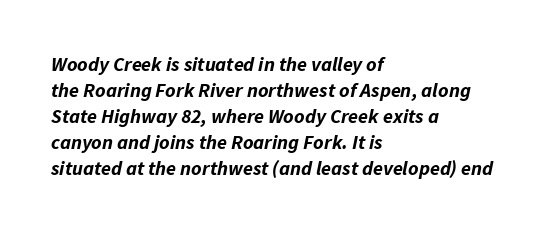
Compared with ordinary roman type, these characters are visibly tilted. Bare-footed words on every line. Normally led — the rows are evenly, conventionally spaced. Weight check: bold — yes, fully. The paragraph shown leans on its left margin.
